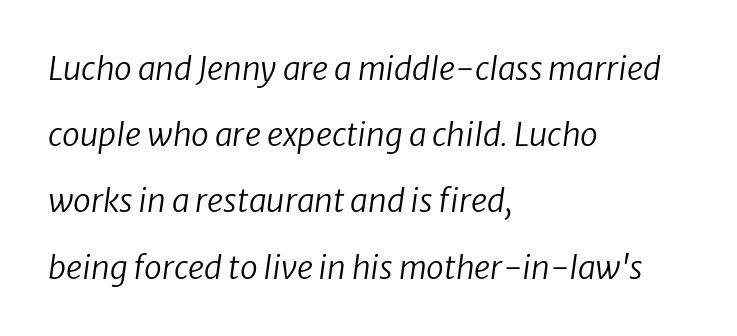
Q: Is the text bold? A: No.
Q: Is the text italic (slanted)? A: Yes, it leans right by about 8 degrees.
Q: Is the text underlined? A: No.
Q: How is the paragraph aligned? A: Left-aligned.
Q: Is the spacing between letters normal or unusually wide? A: Normal.
Q: Is the spacing between lines tight, normal or loose? A: Loose.
Q: Width (condensed, normal, or wide)? A: Normal.
Q: Stroke contrast? A: Low.
Q: x-height? A: Medium.
Q: Monospaced? A: No.
